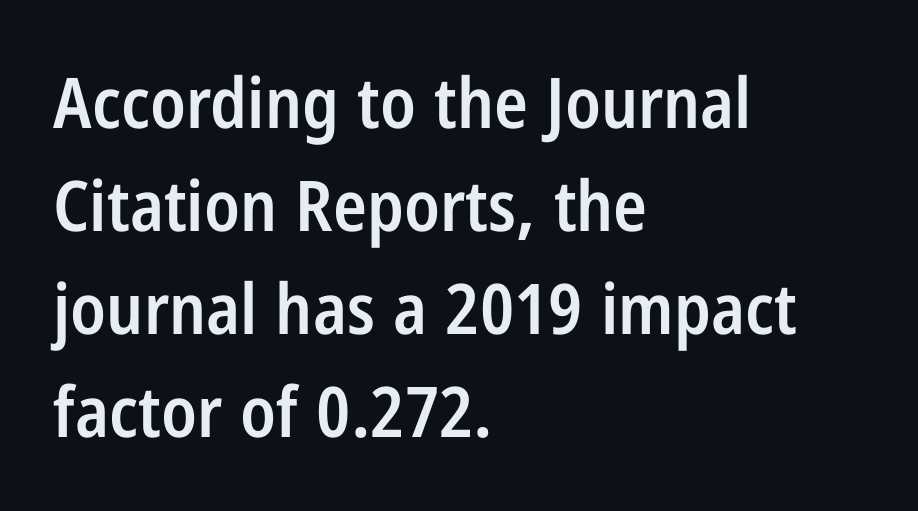
Q: Is the text bold? A: Semi-bold.
Q: Is the text italic (slanted)? A: No, it is upright.
Q: Is the typeface a serif or a sans-serif typeface? A: Sans-serif.
Q: Is the text underlined? A: No.
Q: How is the paragraph aligned? A: Left-aligned.
Q: Is the spacing between letters normal or unusually wide? A: Normal.
Q: Is the spacing between lines tight, normal or loose? A: Normal.
Q: Width (condensed, normal, or wide)? A: Condensed.
Q: Stroke contrast? A: Low.
Q: x-height? A: Medium.
Q: Monospaced? A: No.
